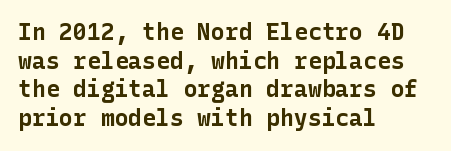
The image shows 23 px bold type, upright; set left-aligned, normal line spacing (1.25x), normal letter spacing, not underlined.
